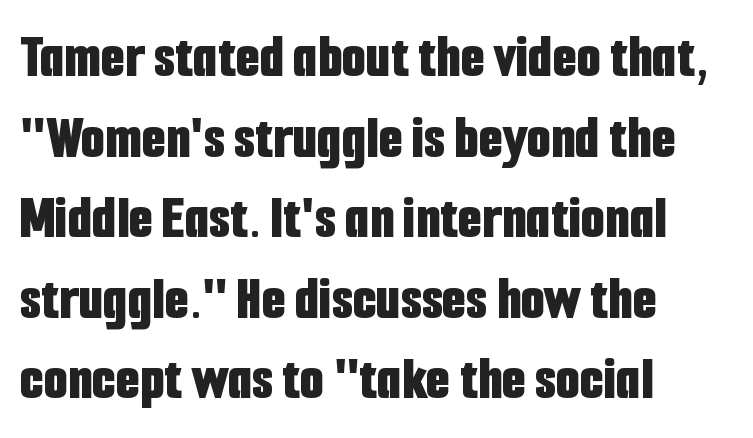
{"serif": "no", "italic": "no", "bold": "yes", "weight": "bold", "width": "condensed", "stroke_contrast": "low", "x_height": "medium", "monospaced": "no", "underline": "no", "align": "left", "line_spacing": "normal", "line_spacing_ratio": 1.3, "letter_spacing": "normal", "letter_spacing_em": 0.0, "glyph_px": 62}
